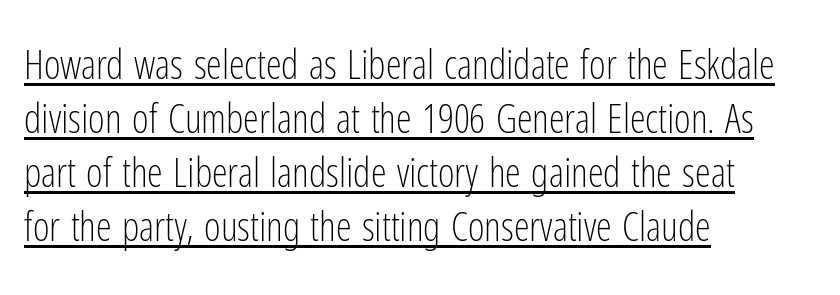
The image shows 40 px light, condensed sans-serif type, upright; set left-aligned, normal line spacing (1.35x), normal letter spacing, underlined; low stroke contrast and a medium x-height.
